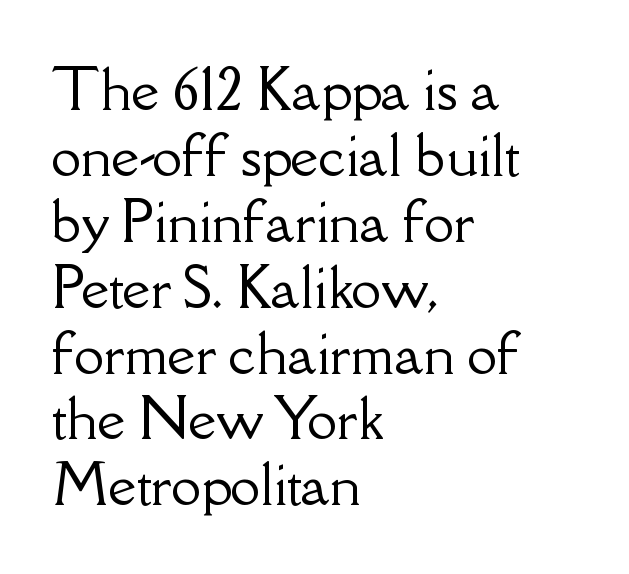
The image shows 54 px serif type, upright; set left-aligned, line spacing 1.22x, normal letter spacing, not underlined; low stroke contrast and a small x-height.
